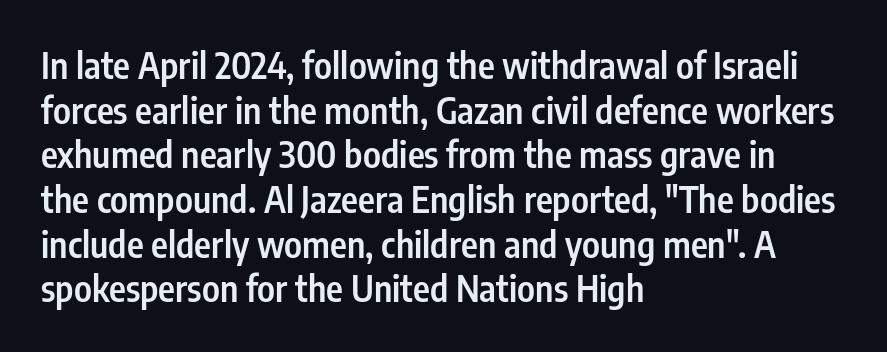
Q: Is the text bold? A: Semi-bold.
Q: Is the text italic (slanted)? A: No, it is upright.
Q: Is the typeface a serif or a sans-serif typeface? A: Sans-serif.
Q: Is the text underlined? A: No.
Q: How is the paragraph aligned? A: Left-aligned.
Q: Is the spacing between letters normal or unusually wide? A: Normal.
Q: Width (condensed, normal, or wide)? A: Condensed.
Q: Stroke contrast? A: Low.
Q: x-height? A: Medium.
Q: Monospaced? A: No.
